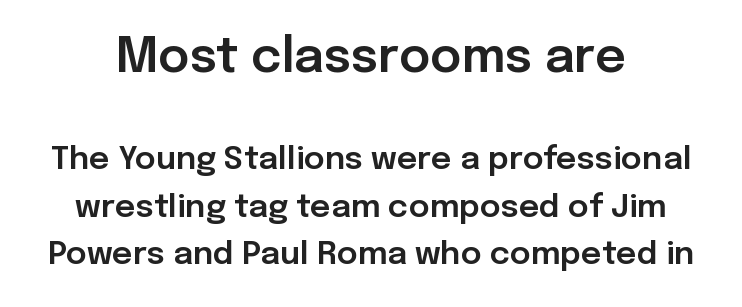
The image shows 48 px sans-serif type, upright; set centered, normal line spacing (1.48x), normal letter spacing, not underlined; the first (top) block is 1.5x larger; low stroke contrast and a medium x-height.
